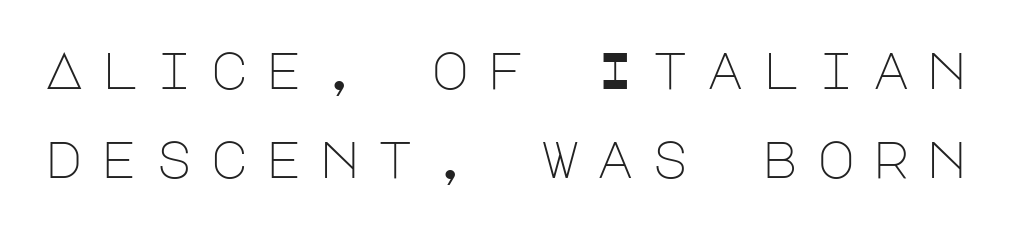
Does the type have serifs? No, each stem ends abruptly. The words here are not underlined. These lines have a slow, spaced-out rhythm from letter to letter. These glyphs show unthickened strokes, regular width or finer. The font's upright variant was chosen for this text.
